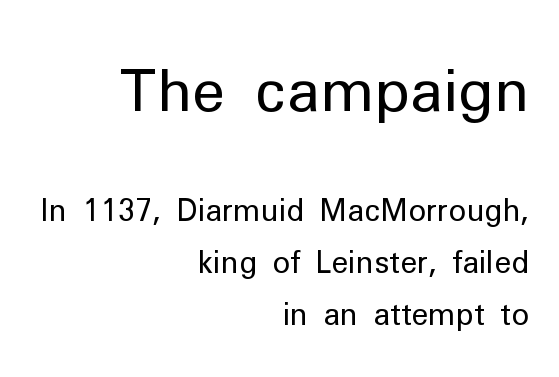
Q: Is the text bold? A: No.
Q: Is the text italic (slanted)? A: No, it is upright.
Q: Is the typeface a serif or a sans-serif typeface? A: Sans-serif.
Q: Is the text underlined? A: No.
Q: How is the paragraph aligned? A: Right-aligned.
Q: Is the spacing between letters normal or unusually wide? A: Normal.
Q: Which block of text is set in a larger size, the first (top) or the second (bottom)? A: The first (top) one.
Q: Width (condensed, normal, or wide)? A: Normal.
Q: Stroke contrast? A: Low.
Q: x-height? A: Medium.
Q: Monospaced? A: No.
